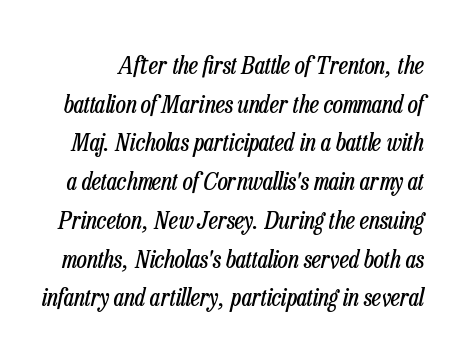
{"italic": "yes", "lean": "right", "slant_degrees": 13, "bold": "no", "underline": "no", "line_spacing": "normal", "line_spacing_ratio": 1.55, "letter_spacing": "normal", "letter_spacing_em": 0.0, "glyph_px": 25}
